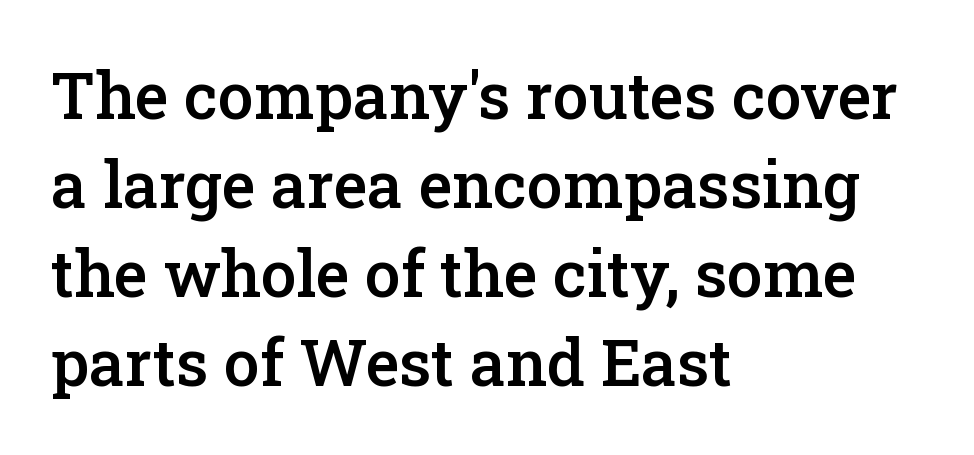
Q: Is the text bold? A: Semi-bold.
Q: Is the text italic (slanted)? A: No, it is upright.
Q: Is the typeface a serif or a sans-serif typeface? A: Serif.
Q: Is the text underlined? A: No.
Q: How is the paragraph aligned? A: Left-aligned.
Q: Is the spacing between letters normal or unusually wide? A: Normal.
Q: Is the spacing between lines tight, normal or loose? A: Normal.
Q: Width (condensed, normal, or wide)? A: Normal.
Q: Stroke contrast? A: Low.
Q: x-height? A: Medium.
Q: Monospaced? A: No.
